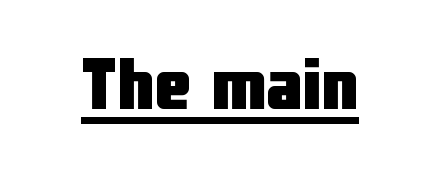
The letters stand upright; this is a roman face. Default kerning and tracking; the words read as compact shapes. The letters carry no serifs — their stems end cleanly without finishing strokes. Character widths vary here, with narrow letters taking less room than wide ones. These characters rest on top of a visible drawn line. Look at the stroke-to-counter ratio: heavy, a bold.
